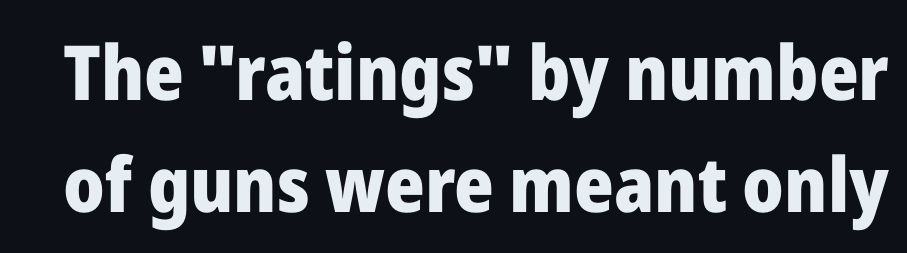
The image shows 76 px heavy sans-serif type, upright; set normal line spacing (1.47x), normal letter spacing, not underlined; low stroke contrast and a medium x-height.
